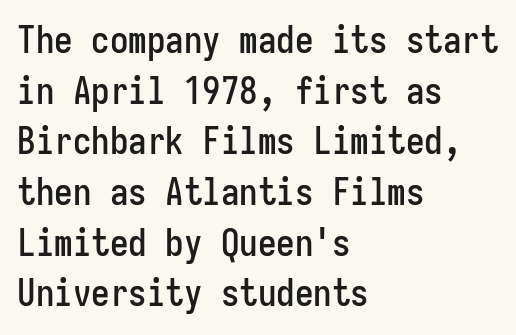
A typesetter would call this zero additional tracking. Upright lettering throughout. Visually the block forms a straight wall on the left and a jagged coastline on the right. The typeface chosen for these lines omits serifs. Summary of vertical rhythm: regular, with standard interline spacing. Descenders are the only things crossing below the line.
